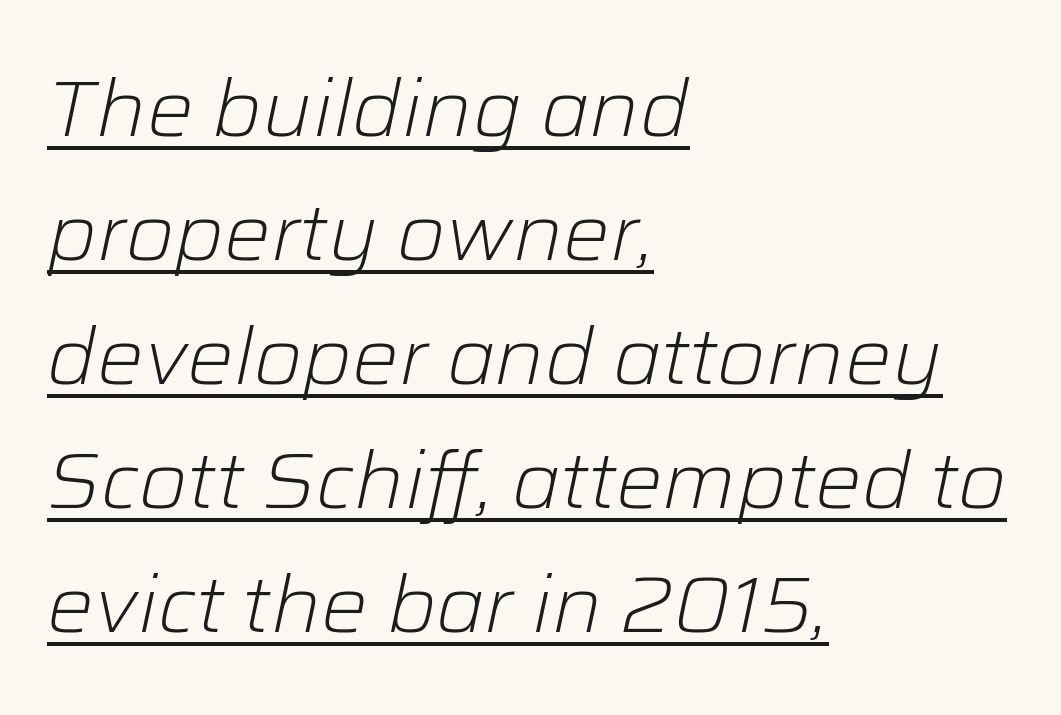
Q: Is the text bold? A: No.
Q: Is the text italic (slanted)? A: Yes, it leans right by about 12 degrees.
Q: Is the text underlined? A: Yes.
Q: How is the paragraph aligned? A: Left-aligned.
Q: Is the spacing between letters normal or unusually wide? A: Normal.
Q: Is the spacing between lines tight, normal or loose? A: Normal.
Q: Width (condensed, normal, or wide)? A: Normal.
Q: Stroke contrast? A: Low.
Q: x-height? A: Medium.
Q: Monospaced? A: No.
